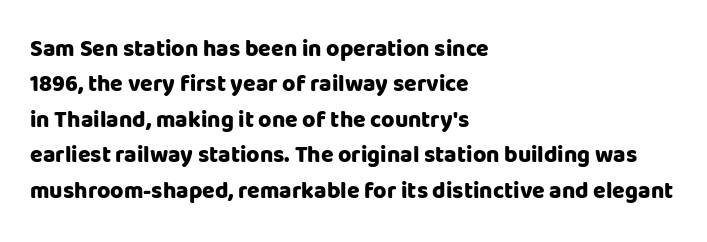
The image shows 23 px bold type, upright; set left-aligned, normal line spacing (1.54x), normal letter spacing, not underlined.
